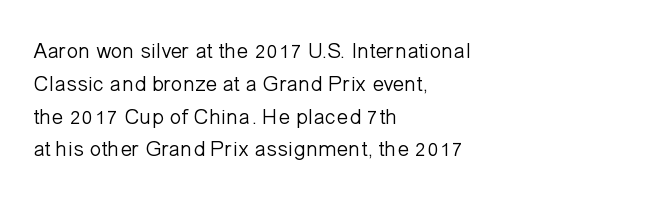
Descender tails drop into unmarked territory. Vertically, the passage feels balanced, rows spaced as you'd expect. The typesetter chose a ragged-right arrangement here. The typography opts for an upright posture over an oblique one. The rendering keeps characters at their native spacing. Stroke mass is kept to a normal reading level or below.
